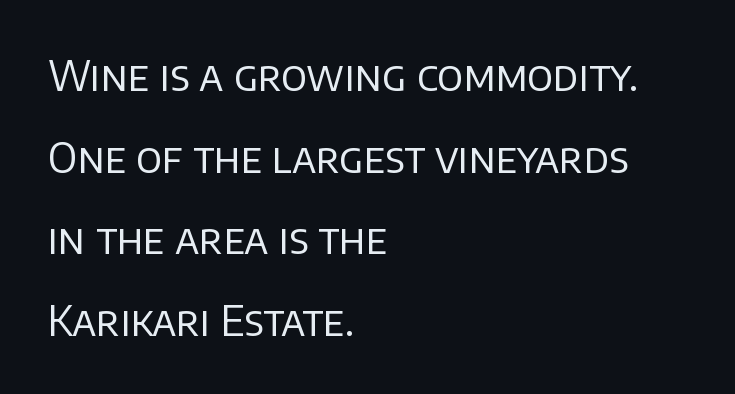
The image shows 41 px regular-weight sans-serif type, upright; set left-aligned, loose line spacing (1.99x), normal letter spacing, not underlined; low stroke contrast and a large x-height.
